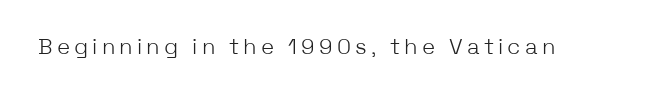
{"italic": "no", "bold": "no", "underline": "no", "glyph_px": 22}
